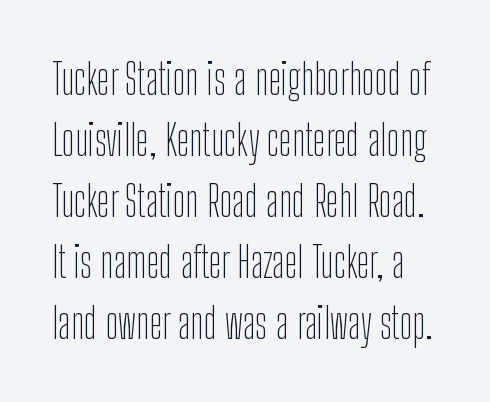
{"serif": "no", "italic": "no", "bold": "no", "weight": "thin", "width": "condensed", "stroke_contrast": "low", "x_height": "medium", "monospaced": "no", "underline": "no", "line_spacing": "normal", "line_spacing_ratio": 1.42, "letter_spacing": "normal", "letter_spacing_em": 0.0, "glyph_px": 43}
